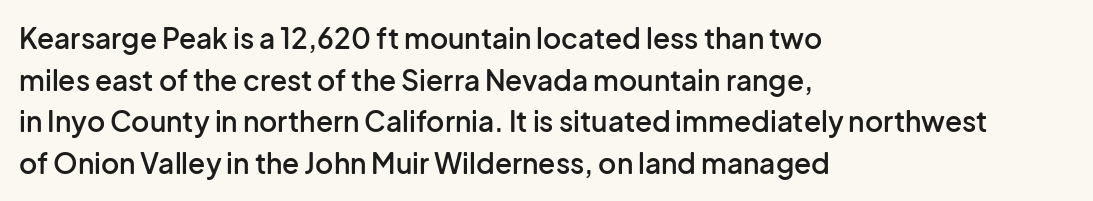
The image shows 28 px semibold sans-serif type, upright; set left-aligned, normal line spacing (1.49x), normal letter spacing, not underlined; low stroke contrast and a medium x-height.
